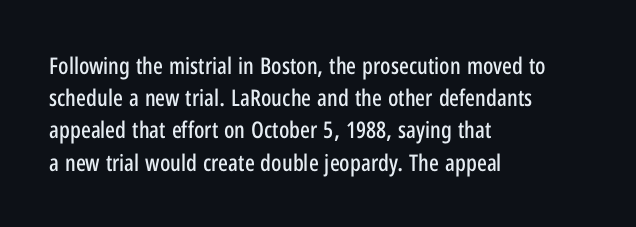
Q: Is the text italic (slanted)? A: No, it is upright.
Q: Is the text underlined? A: No.
Q: How is the paragraph aligned? A: Left-aligned.
Q: Is the spacing between letters normal or unusually wide? A: Normal.
Q: Is the spacing between lines tight, normal or loose? A: Normal.
